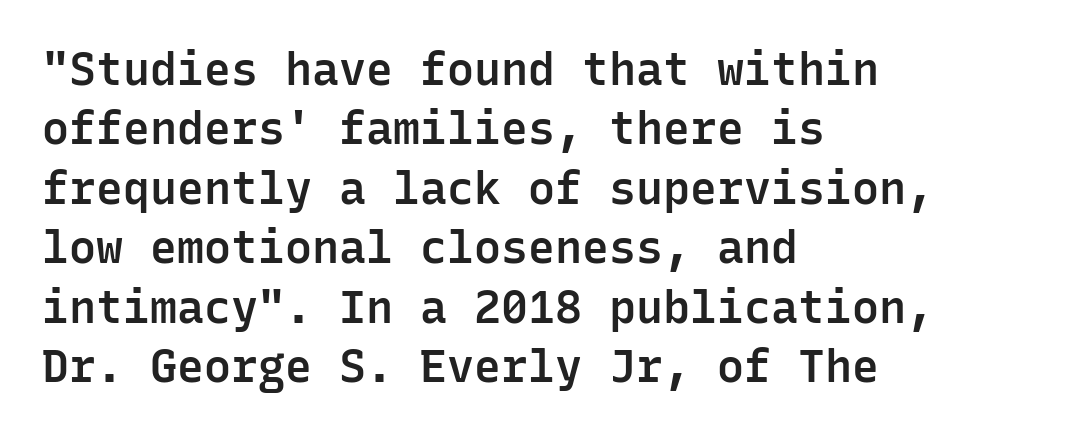
Q: Is the text bold? A: Semi-bold.
Q: Is the text italic (slanted)? A: No, it is upright.
Q: Is the typeface a serif or a sans-serif typeface? A: Sans-serif.
Q: Is the text underlined? A: No.
Q: How is the paragraph aligned? A: Left-aligned.
Q: Is the spacing between letters normal or unusually wide? A: Normal.
Q: Is the spacing between lines tight, normal or loose? A: Normal.
Q: Width (condensed, normal, or wide)? A: Normal.
Q: Stroke contrast? A: Low.
Q: x-height? A: Medium.
Q: Monospaced? A: Yes.
